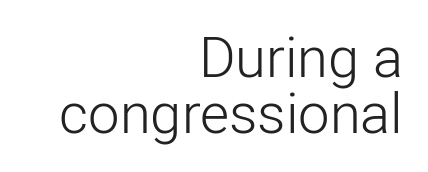
{"serif": "no", "italic": "no", "bold": "no", "weight": "light", "width": "normal", "stroke_contrast": "low", "x_height": "medium", "monospaced": "no", "underline": "no", "align": "right", "line_spacing": "tight", "line_spacing_ratio": 1.0, "letter_spacing": "normal", "letter_spacing_em": 0.0, "glyph_px": 56}
